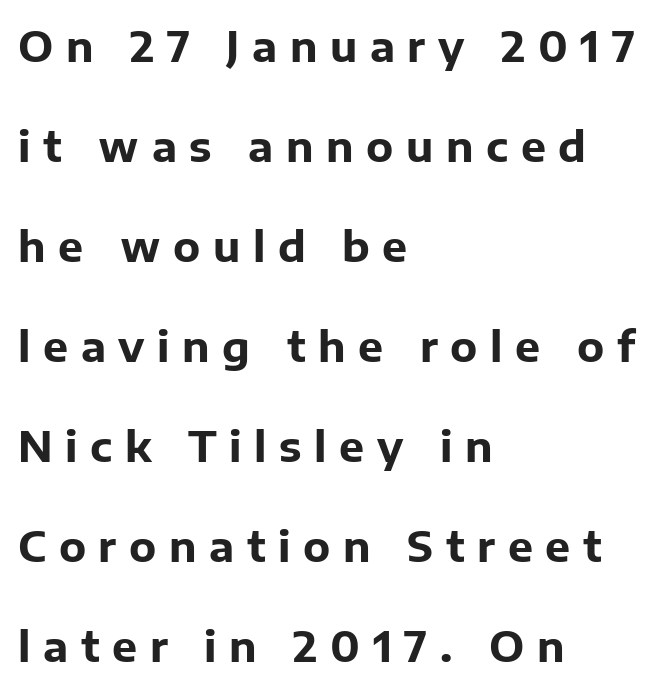
{"serif": "no", "italic": "no", "bold": "yes", "weight": "bold", "width": "normal", "stroke_contrast": "low", "x_height": "medium", "monospaced": "no", "underline": "no", "align": "left", "line_spacing": "loose", "line_spacing_ratio": 2.38, "letter_spacing": "wide", "letter_spacing_em": 0.3, "glyph_px": 42}
